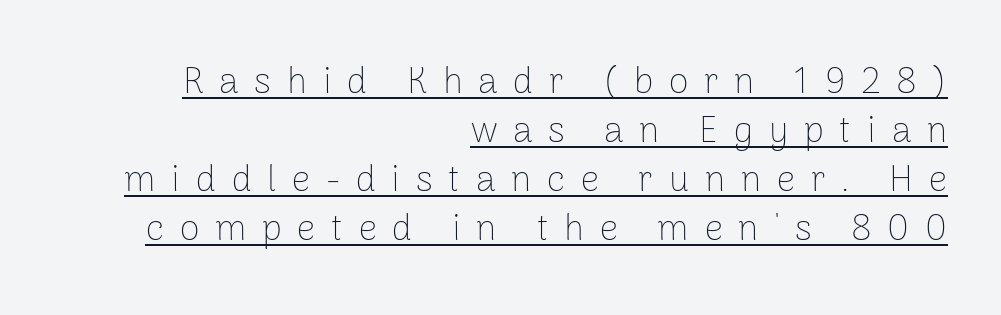
Does the copy run flush right? Yes — the right margin is perfectly even. Is there any slant? The stems are plumb. The letterforms stand isolated, each surrounded by extra space. Baseline-to-baseline distance is the conventional proportion of letter height. Spacing verdict: proportional, widths tailored to each character.
